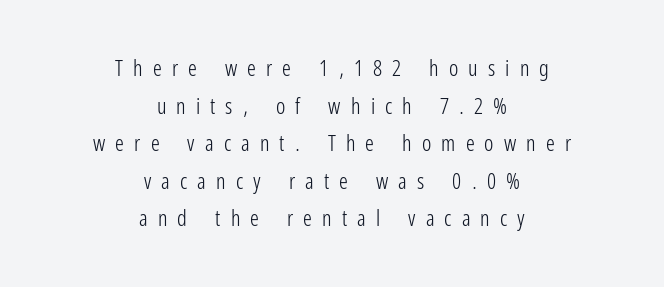
{"italic": "no", "bold": "no", "underline": "no", "align": "center", "line_spacing_ratio": 1.71, "letter_spacing": "wide", "letter_spacing_em": 0.46, "glyph_px": 22}
